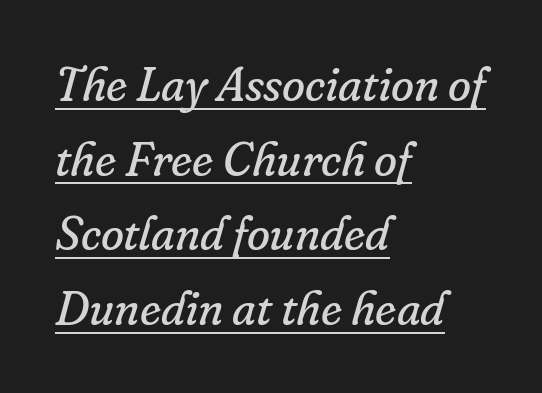
{"serif": "yes", "italic": "yes", "lean": "right", "slant_degrees": 16, "bold": "no", "weight": "regular", "width": "normal", "stroke_contrast": "low", "x_height": "small", "monospaced": "no", "underline": "yes", "align": "left", "line_spacing": "normal", "line_spacing_ratio": 1.59, "letter_spacing": "normal", "letter_spacing_em": 0.0, "glyph_px": 47}
